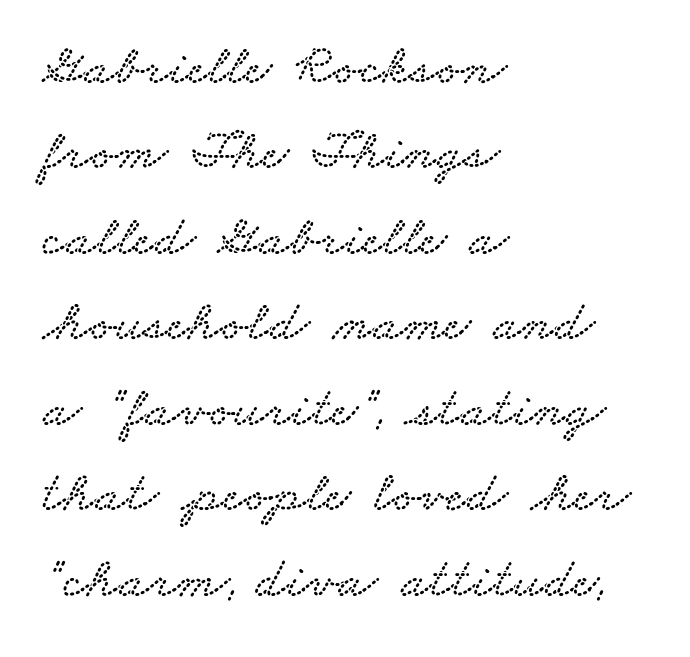
{"serif": "yes", "width": "wide", "stroke_contrast": "low", "x_height": "small", "monospaced": "no", "underline": "no", "align": "left", "line_spacing": "normal", "line_spacing_ratio": 1.5, "letter_spacing": "normal", "letter_spacing_em": 0.0, "glyph_px": 57}
